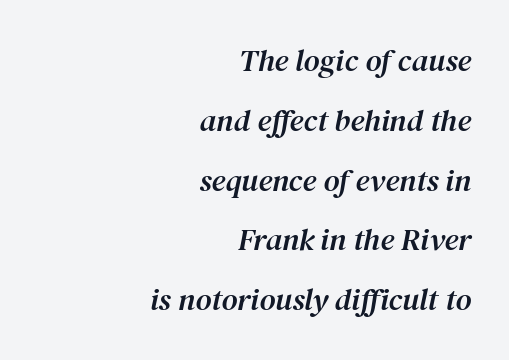
{"serif": "yes", "italic": "yes", "lean": "right", "slant_degrees": 12, "width": "normal", "stroke_contrast": "medium", "x_height": "medium", "monospaced": "no", "underline": "no", "align": "right", "line_spacing": "loose", "line_spacing_ratio": 1.93, "letter_spacing": "normal", "letter_spacing_em": 0.0, "glyph_px": 31}
